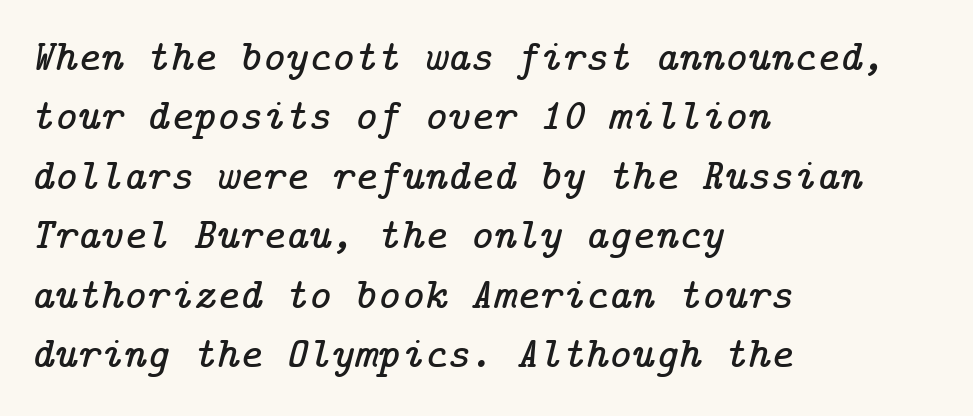
Regarding leading, the lines here are spaced in the standard way. The type family on display is of the serif kind. A clean baseline with only descenders dipping below it. Default kerning and tracking; the words read as compact shapes. This is oblique type, the kind used for emphasis or titles.
